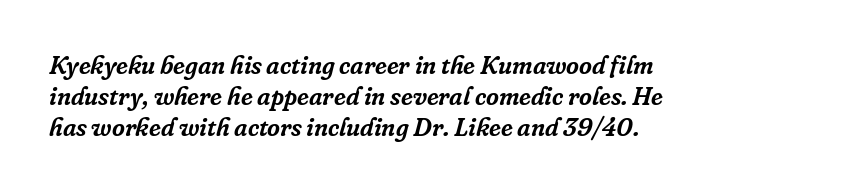
When letters slant like this, we call the style italic. The area under the type is left untouched. Typeset ragged right — the left edge is the straight one. The type is set solid horizontally, with unmodified tracking.
